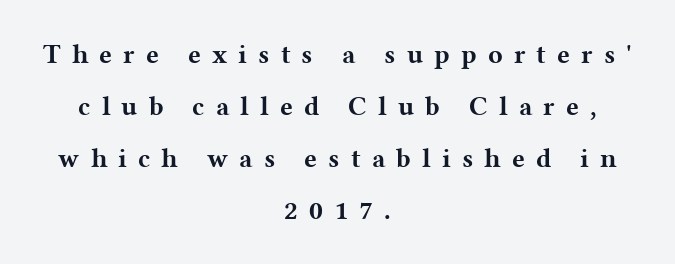
The passage shown is emphatically bold. Look at the tracking — it's clearly loosened, letters drifting apart. Do the letters lean? They stand straight. In terms of leading, this rendering errs on the spacious side. Descenders hang freely into open space.
